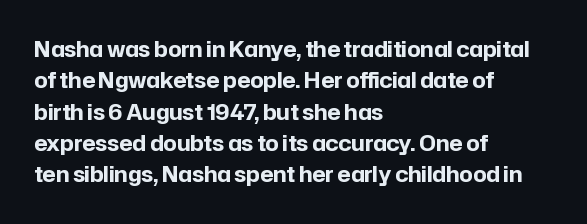
The passage shown is emphatically bold. The specimen reads as upright at a glance. Alignment: flush left. What stands out about the letter spacing? Nothing — it is the standard amount. The block of text has a typical density, with ordinary space between rows. The words here are not underlined.
